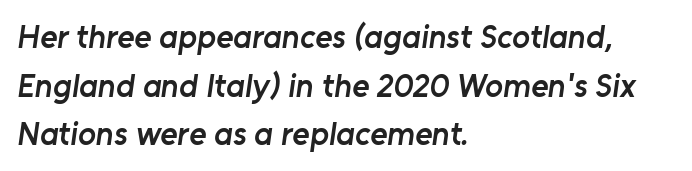
{"serif": "no", "bold": "semi", "weight": "semibold", "width": "normal", "stroke_contrast": "low", "x_height": "medium", "monospaced": "no", "underline": "no", "align": "left", "line_spacing": "normal", "line_spacing_ratio": 1.47, "letter_spacing": "normal", "letter_spacing_em": 0.0, "glyph_px": 33}
